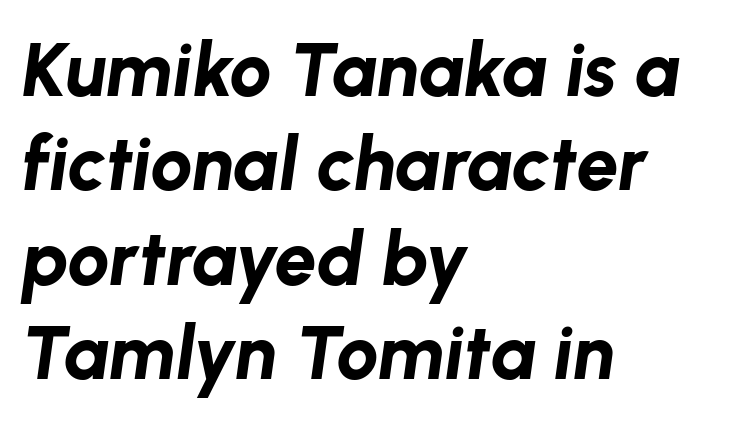
{"italic": "yes", "lean": "right", "slant_degrees": 8, "bold": "yes", "weight": "bold", "width": "normal", "stroke_contrast": "low", "x_height": "medium", "monospaced": "no", "underline": "no", "align": "left", "line_spacing": "normal", "line_spacing_ratio": 1.26, "letter_spacing": "normal", "letter_spacing_em": 0.0, "glyph_px": 75}
